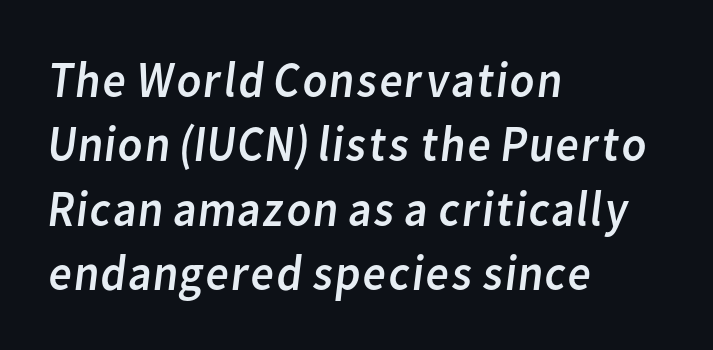
{"serif": "no", "bold": "no", "weight": "regular", "width": "normal", "stroke_contrast": "low", "x_height": "medium", "monospaced": "no", "underline": "no", "align": "left", "line_spacing": "normal", "line_spacing_ratio": 1.26, "letter_spacing": "normal", "letter_spacing_em": 0.0, "glyph_px": 51}
